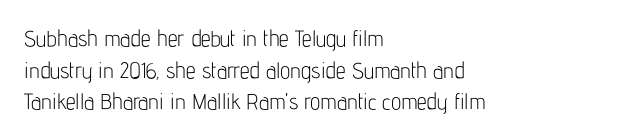
Q: Is the text bold? A: No.
Q: Is the text italic (slanted)? A: No, it is upright.
Q: Is the text underlined? A: No.
Q: How is the paragraph aligned? A: Left-aligned.
Q: Is the spacing between letters normal or unusually wide? A: Normal.
Q: Is the spacing between lines tight, normal or loose? A: Normal.
